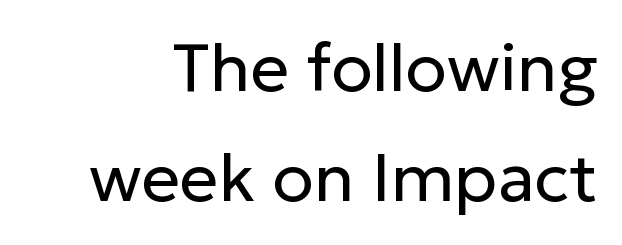
The characters display no serif detailing; their extremities are plain. Letters have the restrained weight of plain body copy at most. The letters sit at their default tracking, neither squeezed nor spread. Nobody drew a line under any word here.
